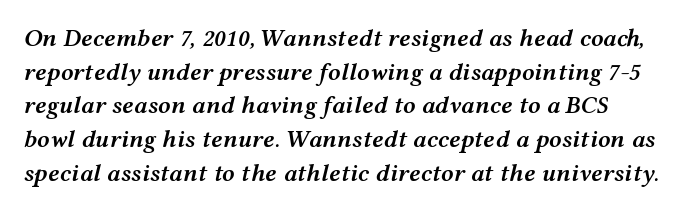
The image shows 25 px text type, italic (leaning right); set normal line spacing (1.35x), normal letter spacing, not underlined.
